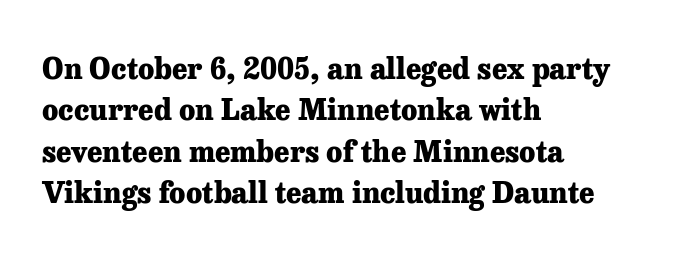
Q: Is the text bold? A: Yes.
Q: Is the text italic (slanted)? A: No, it is upright.
Q: Is the typeface a serif or a sans-serif typeface? A: Serif.
Q: Is the text underlined? A: No.
Q: How is the paragraph aligned? A: Left-aligned.
Q: Is the spacing between letters normal or unusually wide? A: Normal.
Q: Is the spacing between lines tight, normal or loose? A: Normal.
Q: Width (condensed, normal, or wide)? A: Normal.
Q: Stroke contrast? A: Low.
Q: x-height? A: Medium.
Q: Monospaced? A: No.
